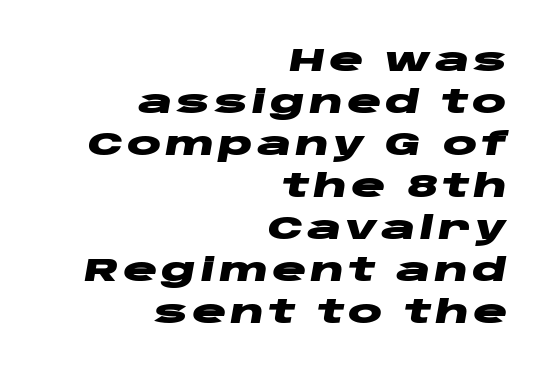
Q: Is the text bold? A: Yes.
Q: Is the text italic (slanted)? A: Yes, it leans right by about 10 degrees.
Q: Is the text underlined? A: No.
Q: How is the paragraph aligned? A: Right-aligned.
Q: Is the spacing between lines tight, normal or loose? A: Normal.
Q: Width (condensed, normal, or wide)? A: Wide.
Q: Stroke contrast? A: Low.
Q: x-height? A: Large.
Q: Monospaced? A: No.
